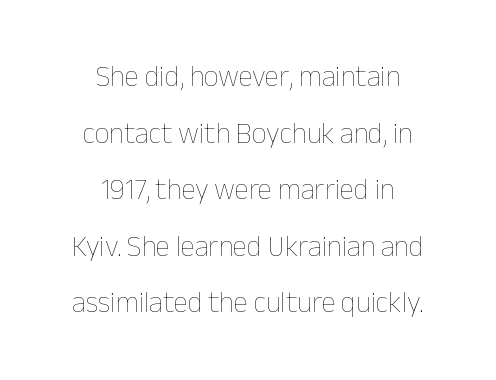
{"italic": "no", "bold": "no", "weight": "thin", "width": "normal", "stroke_contrast": "low", "x_height": "medium", "monospaced": "no", "underline": "no", "align": "center", "line_spacing": "loose", "line_spacing_ratio": 1.95, "letter_spacing": "normal", "letter_spacing_em": 0.0, "glyph_px": 29}
